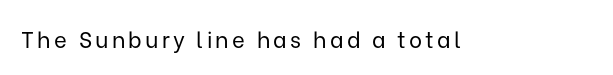
Q: Is the text bold? A: No.
Q: Is the text italic (slanted)? A: No, it is upright.
Q: Is the text underlined? A: No.
